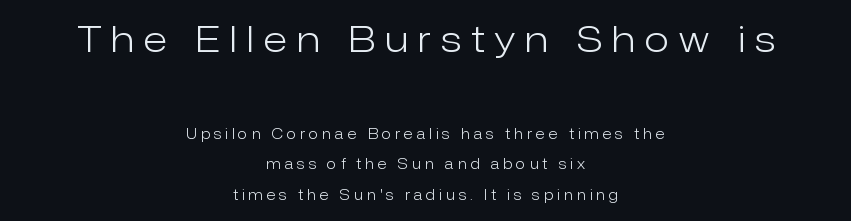
{"serif": "no", "italic": "no", "bold": "no", "weight": "light", "width": "normal", "stroke_contrast": "low", "x_height": "medium", "monospaced": "no", "underline": "no", "align": "center", "line_spacing": "loose", "line_spacing_ratio": 2.19, "letter_spacing": "wide", "letter_spacing_em": 0.28, "larger_block": "first", "size_ratio": 2.57, "glyph_px": 36}
